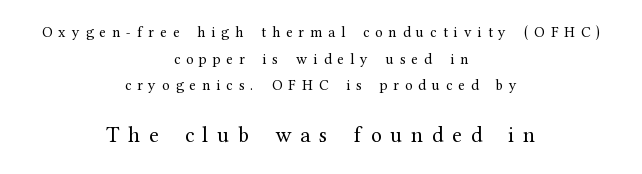
The image shows 22 px text type, upright; set centered, line spacing 1.77x, unusually wide letter spacing (+0.4 em), not underlined; the second (bottom) block is 1.47x larger.
